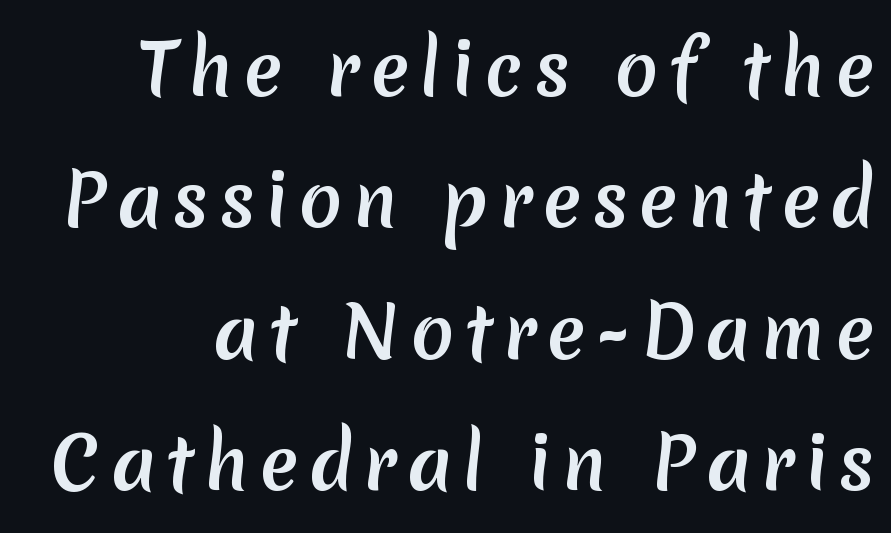
Q: Is the text bold? A: Yes.
Q: Is the typeface a serif or a sans-serif typeface? A: Sans-serif.
Q: Is the text underlined? A: No.
Q: Width (condensed, normal, or wide)? A: Normal.
Q: Stroke contrast? A: Low.
Q: x-height? A: Medium.
Q: Monospaced? A: No.
